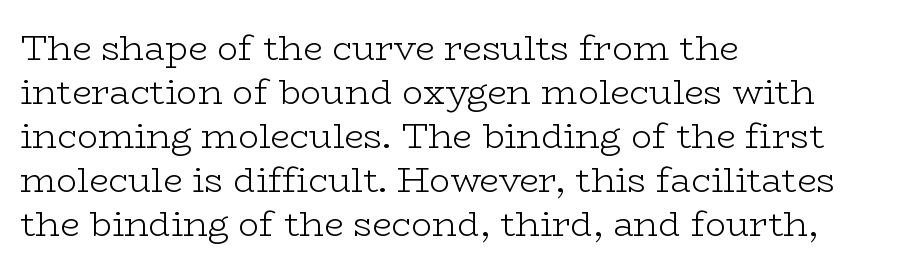
{"serif": "yes", "italic": "no", "bold": "no", "weight": "light", "width": "wide", "stroke_contrast": "low", "x_height": "medium", "monospaced": "no", "underline": "no", "align": "left", "line_spacing": "normal", "line_spacing_ratio": 1.26, "letter_spacing": "normal", "letter_spacing_em": 0.0, "glyph_px": 35}
